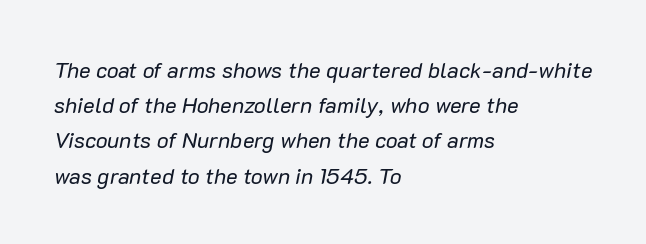
{"italic": "yes", "lean": "right", "slant_degrees": 10, "bold": "no", "underline": "no", "align": "left", "line_spacing": "normal", "line_spacing_ratio": 1.6, "letter_spacing": "normal", "letter_spacing_em": 0.0, "glyph_px": 22}
